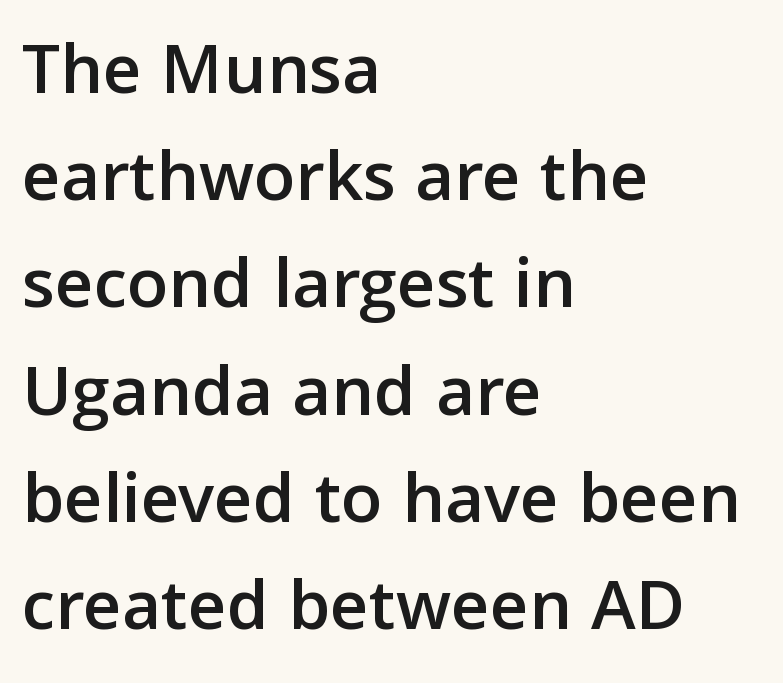
There is no visible air inserted between adjacent glyphs. Unlike a traditional serif, this face leaves its strokes unadorned. The baseline area is clear. The rag falls on the right side of this text block.
